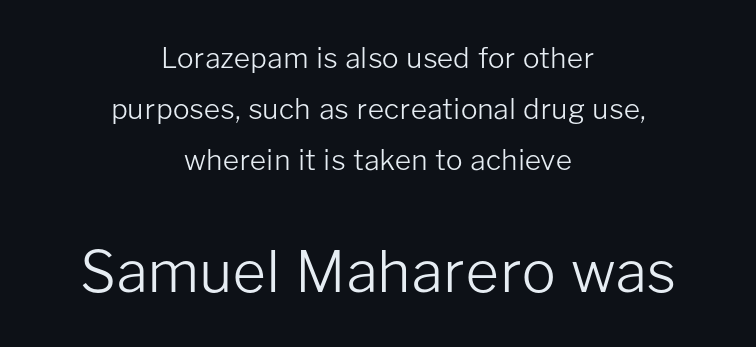
The image shows 57 px light sans-serif type, upright; set centered, line spacing 1.83x, normal letter spacing, not underlined; the second (bottom) block is 2.04x larger; low stroke contrast and a medium x-height.
